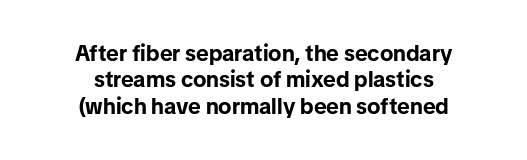
Q: Is the text bold? A: Yes.
Q: Is the text italic (slanted)? A: No, it is upright.
Q: Is the text underlined? A: No.
Q: How is the paragraph aligned? A: Centered.
Q: Is the spacing between letters normal or unusually wide? A: Normal.
